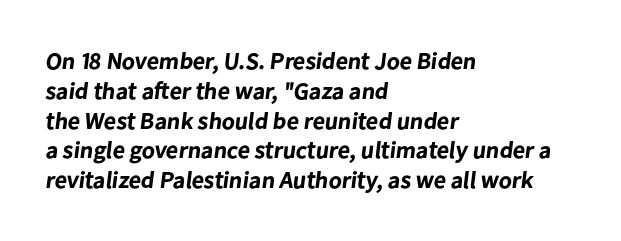
The image shows 24 px bold type; set left-aligned, line spacing 1.24x, normal letter spacing, not underlined.
